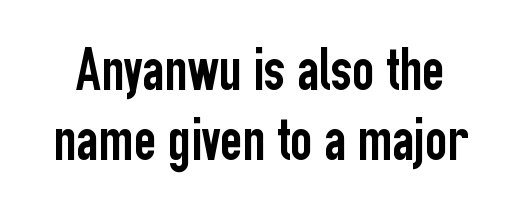
Think of a printed novel: that variable character pitch is what you see here. Letterform terminals end flat and unadorned throughout the passage. Style check: upright. Honestly, the rows look squashed on top of each other. Caption: standard tracking, unaltered.
